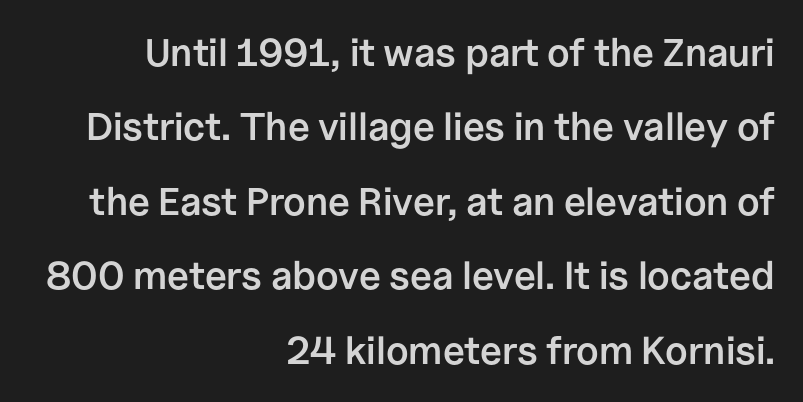
Q: Is the text bold? A: Semi-bold.
Q: Is the text italic (slanted)? A: No, it is upright.
Q: Is the typeface a serif or a sans-serif typeface? A: Sans-serif.
Q: Is the text underlined? A: No.
Q: How is the paragraph aligned? A: Right-aligned.
Q: Is the spacing between letters normal or unusually wide? A: Normal.
Q: Is the spacing between lines tight, normal or loose? A: Loose.
Q: Width (condensed, normal, or wide)? A: Normal.
Q: Stroke contrast? A: Low.
Q: x-height? A: Medium.
Q: Monospaced? A: No.
